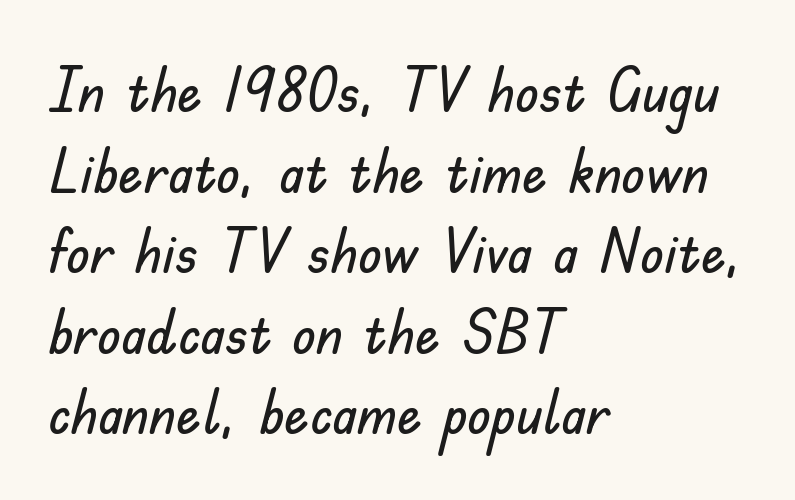
The line-height multiplier appears to be the usual default. Look at the tracking — it's just the regular setting, nothing added. The letters advance in unequal steps, a hallmark of proportional type. Any mark beneath the type? The region is blank. The characters display no serif detailing; their extremities are plain.
